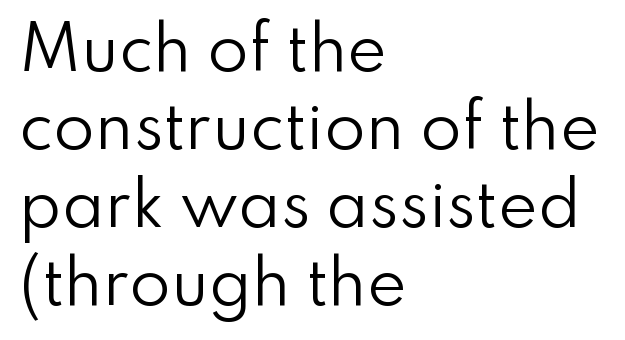
{"serif": "no", "italic": "no", "bold": "no", "weight": "regular", "width": "normal", "stroke_contrast": "low", "x_height": "small", "monospaced": "no", "underline": "no", "align": "left", "line_spacing": "normal", "line_spacing_ratio": 1.3, "letter_spacing": "normal", "letter_spacing_em": 0.0, "glyph_px": 60}
